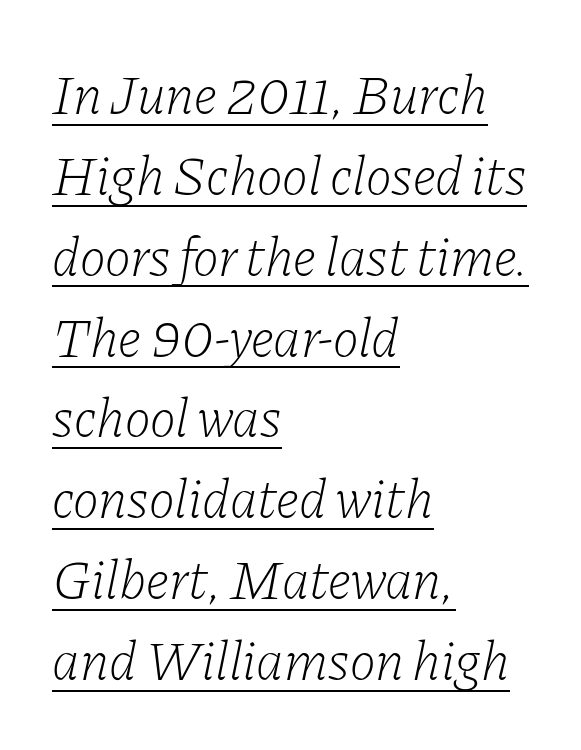
Q: Is the text bold? A: No.
Q: Is the text italic (slanted)? A: Yes, it leans right by about 11 degrees.
Q: Is the typeface a serif or a sans-serif typeface? A: Serif.
Q: Is the text underlined? A: Yes.
Q: How is the paragraph aligned? A: Left-aligned.
Q: Is the spacing between letters normal or unusually wide? A: Normal.
Q: Is the spacing between lines tight, normal or loose? A: Normal.
Q: Width (condensed, normal, or wide)? A: Normal.
Q: Stroke contrast? A: Low.
Q: x-height? A: Medium.
Q: Monospaced? A: No.
